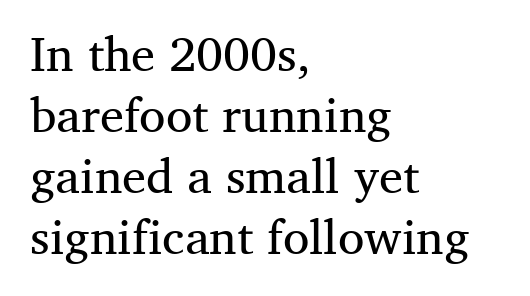
{"serif": "yes", "italic": "no", "bold": "no", "weight": "regular", "width": "normal", "stroke_contrast": "medium", "x_height": "medium", "monospaced": "no", "underline": "no", "align": "left", "line_spacing": "normal", "line_spacing_ratio": 1.27, "letter_spacing": "normal", "letter_spacing_em": 0.0, "glyph_px": 48}
